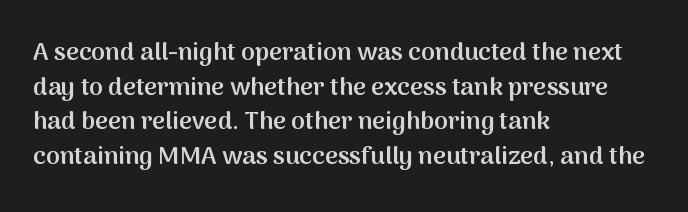
Quick note: underline off. The block of text has a typical density, with ordinary space between rows. Does the lettering tilt? It doesn't — this is upright. Characters follow at the spacing the type designer built in.
